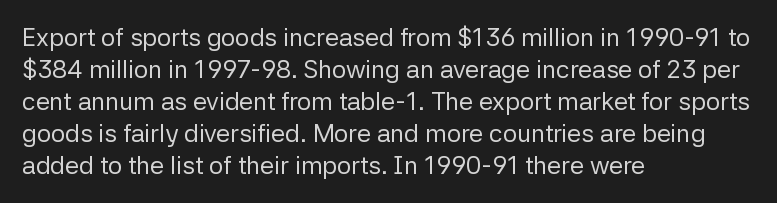
{"italic": "no", "bold": "no", "underline": "no", "align": "left", "line_spacing": "normal", "line_spacing_ratio": 1.28, "letter_spacing": "normal", "letter_spacing_em": 0.0, "glyph_px": 25}
